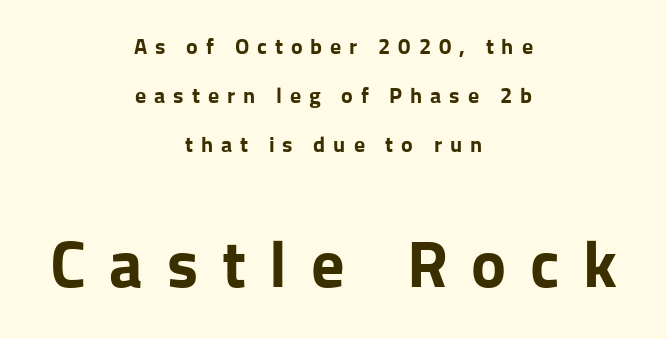
The image shows 66 px bold sans-serif type, upright; set centered, loose line spacing (2.22x), unusually wide letter spacing (+0.36 em), not underlined; the second (bottom) block is 3.0x larger; low stroke contrast and a medium x-height.
